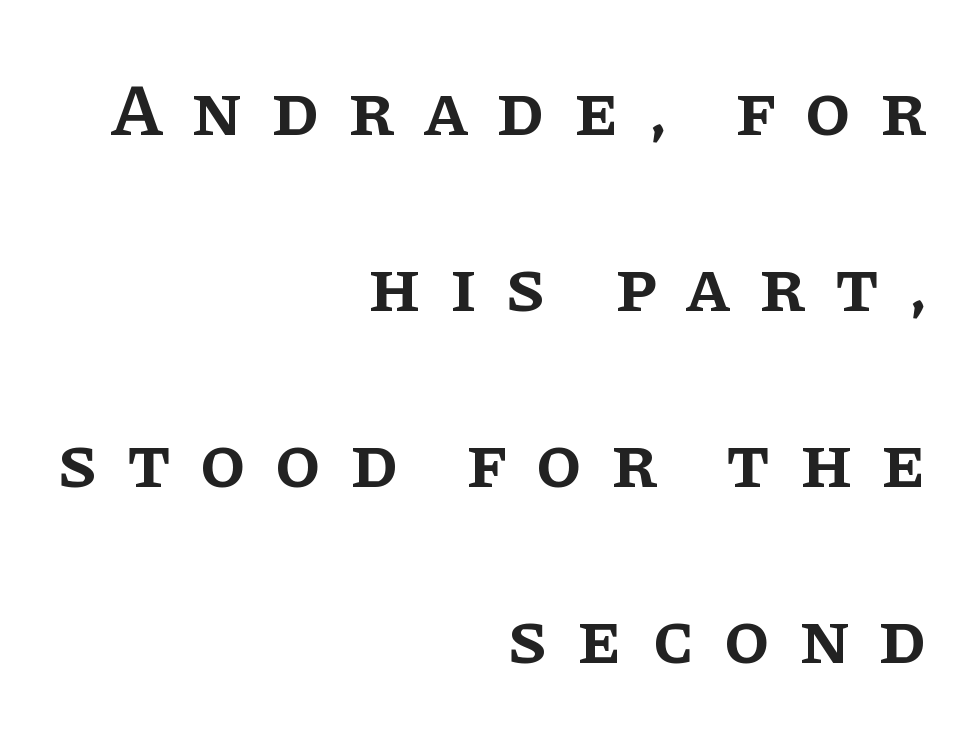
Q: Is the text bold? A: Semi-bold.
Q: Is the text italic (slanted)? A: No, it is upright.
Q: Is the typeface a serif or a sans-serif typeface? A: Serif.
Q: Is the text underlined? A: No.
Q: How is the paragraph aligned? A: Right-aligned.
Q: Is the spacing between letters normal or unusually wide? A: Unusually wide.
Q: Is the spacing between lines tight, normal or loose? A: Loose.
Q: Width (condensed, normal, or wide)? A: Normal.
Q: Stroke contrast? A: Low.
Q: x-height? A: Large.
Q: Monospaced? A: No.
